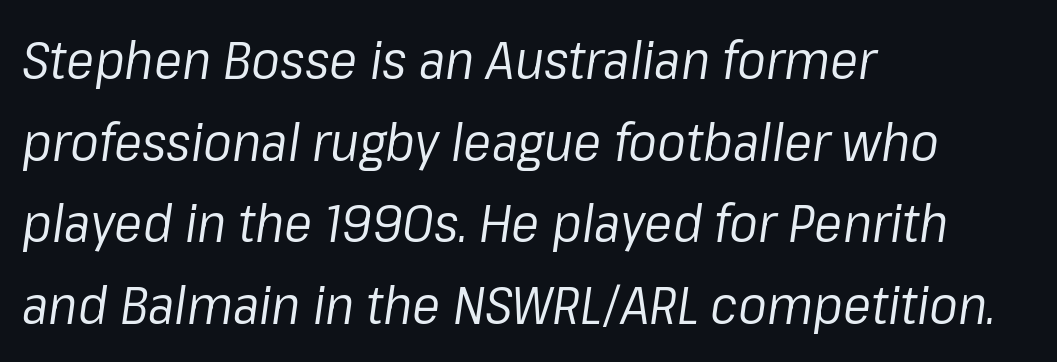
The image shows 53 px regular-weight type, italic (leaning right); set left-aligned, normal line spacing (1.54x), normal letter spacing, not underlined; low stroke contrast and a medium x-height.
